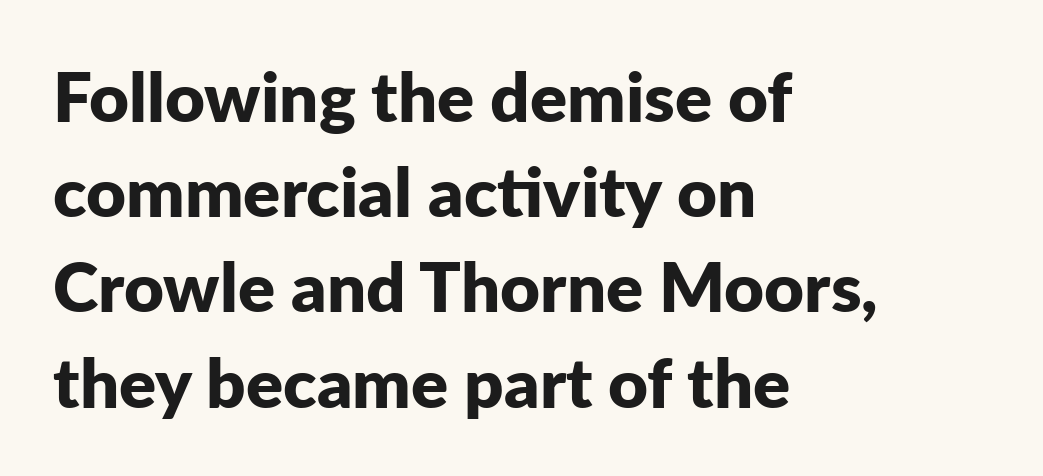
Spacing verdict: proportional, widths tailored to each character. Horizontal bands of white between lines are of average thickness. The horizontal fit of the characters is conventional and even. Nope, not italic — everything's standing straight.
